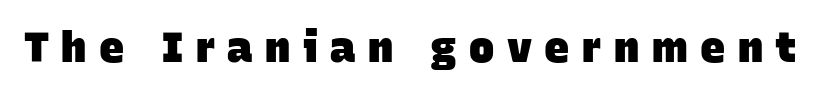
The rendering shows plain stroke endings on the letterforms — a sans-serif design. Beneath every word, the page is bare. Characters follow at a spacing far wider than the type designer built in. Each glyph is drawn with heavy, bold strokes.
